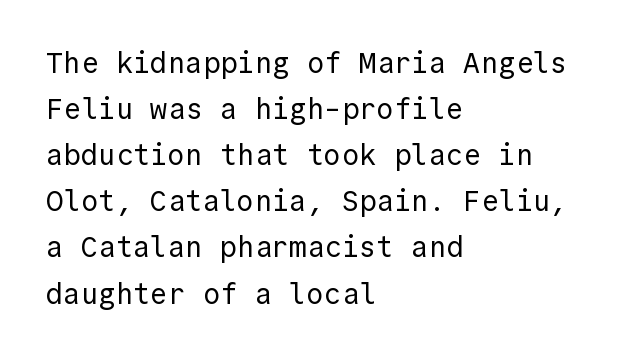
{"serif": "no", "italic": "no", "bold": "no", "weight": "regular", "width": "normal", "x_height": "medium", "monospaced": "yes", "underline": "no", "align": "left", "line_spacing": "normal", "line_spacing_ratio": 1.59, "letter_spacing": "normal", "letter_spacing_em": 0.0, "glyph_px": 29}
